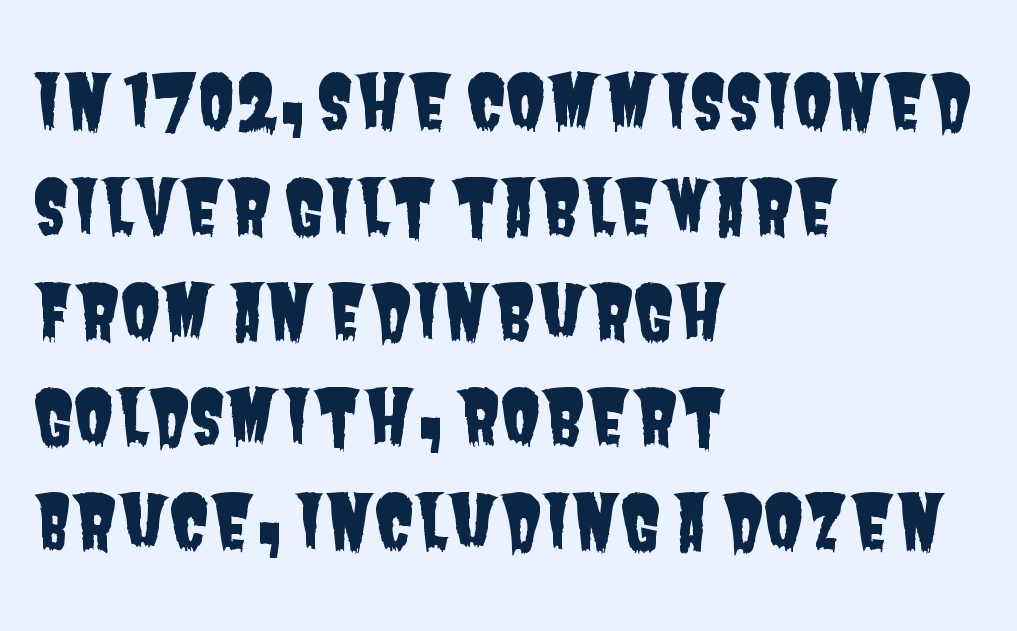
Do the characters align in a grid? No, the font is proportional. A student would call this left alignment; a typographer would say flush left, rag right. Anything drawn beneath the words? Only blank space. One glance says typical: line gaps are just what's usual.
